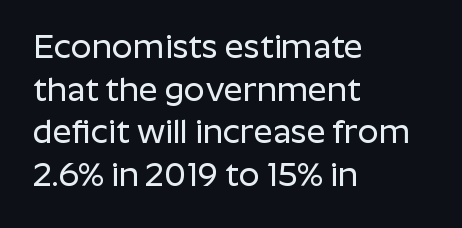
A typesetter would mark this as roman, not italic. Here the glyphs are tracked normally, forming tight word shapes. Each letter's strokes conclude bluntly, with no projecting serifs. The space between consecutive lines is moderate. A student would call this left alignment; a typographer would say flush left, rag right.
